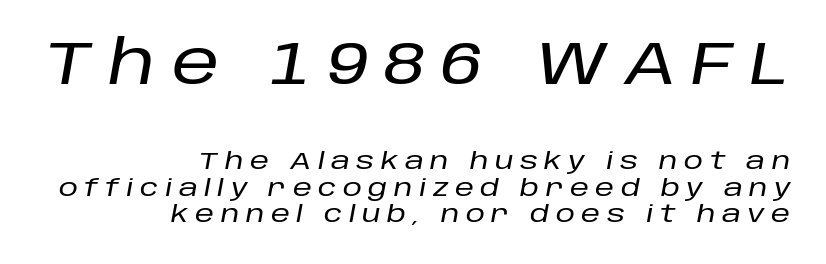
Q: Is the text italic (slanted)? A: Yes, it leans right by about 10 degrees.
Q: Is the text underlined? A: No.
Q: How is the paragraph aligned? A: Right-aligned.
Q: Is the spacing between letters normal or unusually wide? A: Unusually wide.
Q: Is the spacing between lines tight, normal or loose? A: Tight.
Q: Which block of text is set in a larger size, the first (top) or the second (bottom)? A: The first (top) one.
Q: Width (condensed, normal, or wide)? A: Normal.
Q: Stroke contrast? A: Low.
Q: x-height? A: Large.
Q: Monospaced? A: No.
